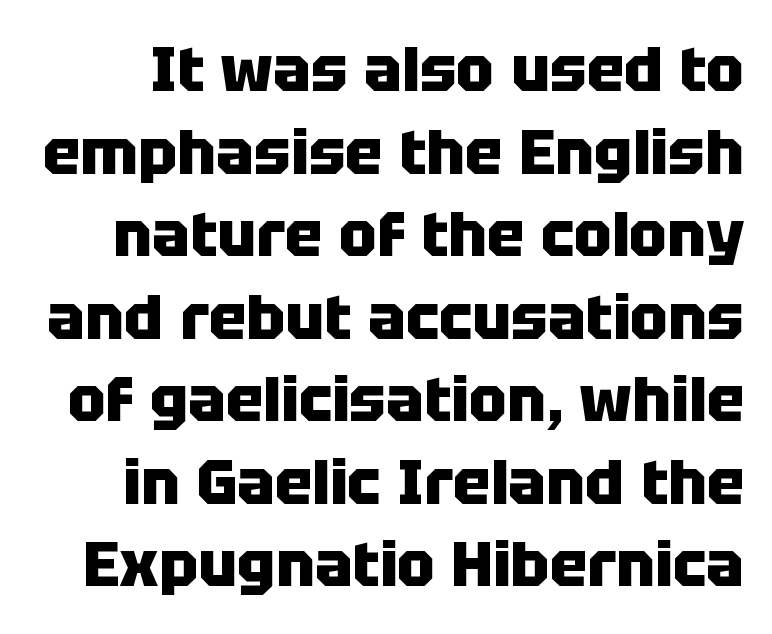
Q: Is the text bold? A: Yes.
Q: Is the text italic (slanted)? A: No, it is upright.
Q: Is the typeface a serif or a sans-serif typeface? A: Sans-serif.
Q: Is the text underlined? A: No.
Q: Is the spacing between letters normal or unusually wide? A: Normal.
Q: Is the spacing between lines tight, normal or loose? A: Normal.
Q: Width (condensed, normal, or wide)? A: Normal.
Q: Stroke contrast? A: Low.
Q: x-height? A: Large.
Q: Monospaced? A: No.
